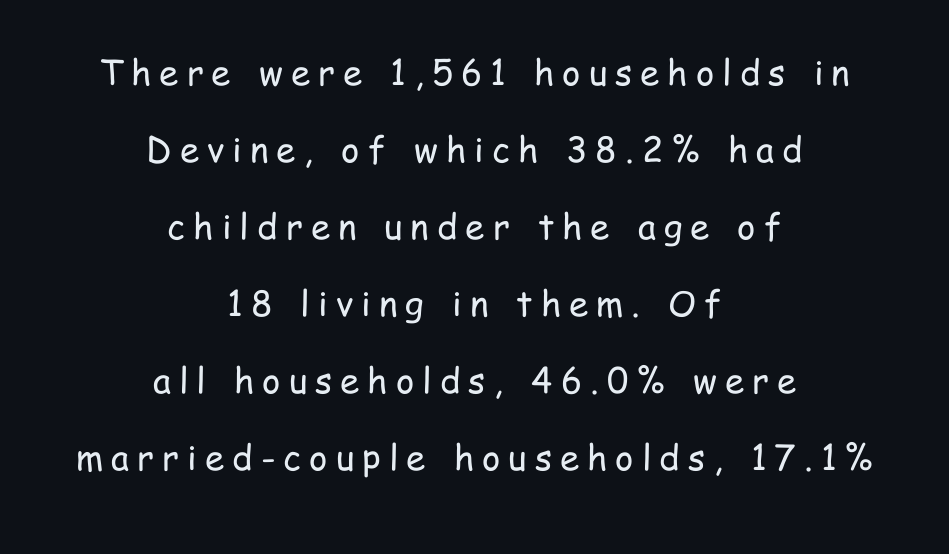
{"serif": "no", "italic": "no", "bold": "no", "weight": "regular", "width": "condensed", "stroke_contrast": "low", "x_height": "medium", "monospaced": "no", "underline": "no", "align": "center", "line_spacing": "loose", "line_spacing_ratio": 2.2, "letter_spacing": "wide", "letter_spacing_em": 0.23, "glyph_px": 35}
